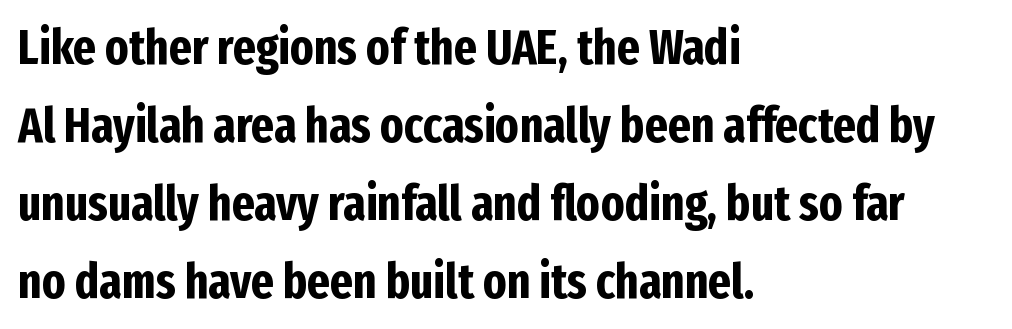
Line beginnings align vertically; line endings do not. Weight check: bold — yes, fully. Spacing between characters is what you'd get straight out of the box. This is roman type, the default non-slanted kind. A sans-serif font was chosen for this passage. The area under the type is left untouched.
